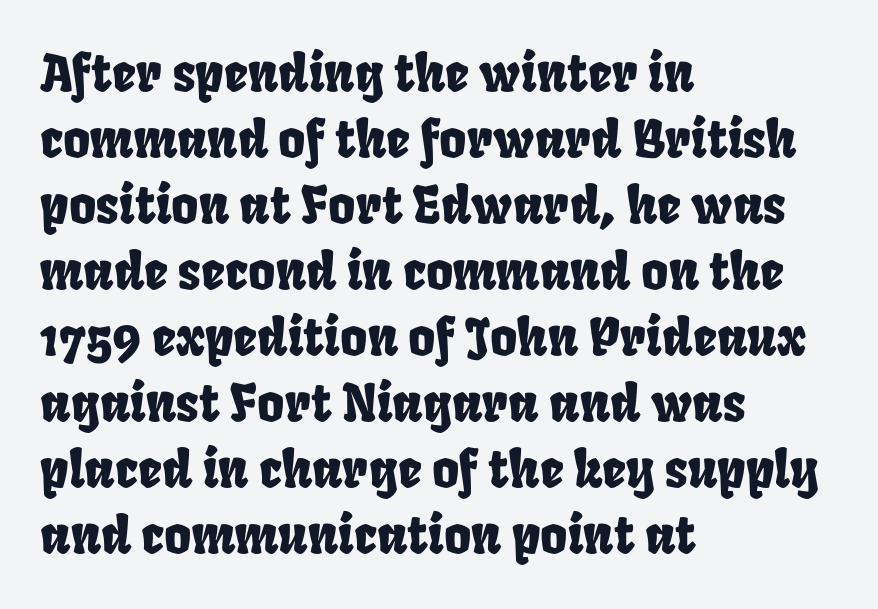
Q: Is the text underlined? A: No.
Q: How is the paragraph aligned? A: Left-aligned.
Q: Is the spacing between letters normal or unusually wide? A: Normal.
Q: Is the spacing between lines tight, normal or loose? A: Normal.
Q: Width (condensed, normal, or wide)? A: Condensed.
Q: Stroke contrast? A: Low.
Q: x-height? A: Large.
Q: Monospaced? A: No.
